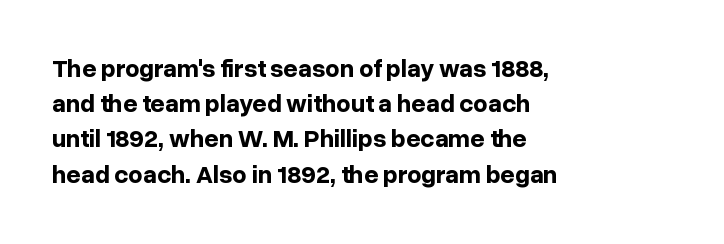
{"italic": "no", "bold": "yes", "underline": "no", "align": "left", "line_spacing": "normal", "line_spacing_ratio": 1.41, "letter_spacing": "normal", "letter_spacing_em": 0.0, "glyph_px": 25}
